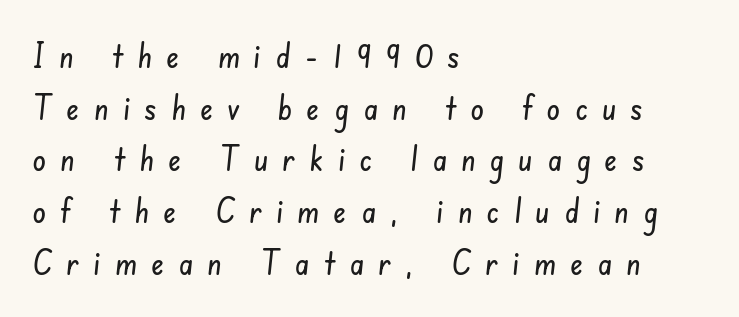
Q: Is the typeface a serif or a sans-serif typeface? A: Sans-serif.
Q: Is the text underlined? A: No.
Q: How is the paragraph aligned? A: Left-aligned.
Q: Is the spacing between letters normal or unusually wide? A: Unusually wide.
Q: Is the spacing between lines tight, normal or loose? A: Normal.
Q: Width (condensed, normal, or wide)? A: Condensed.
Q: Stroke contrast? A: Low.
Q: x-height? A: Small.
Q: Monospaced? A: No.
